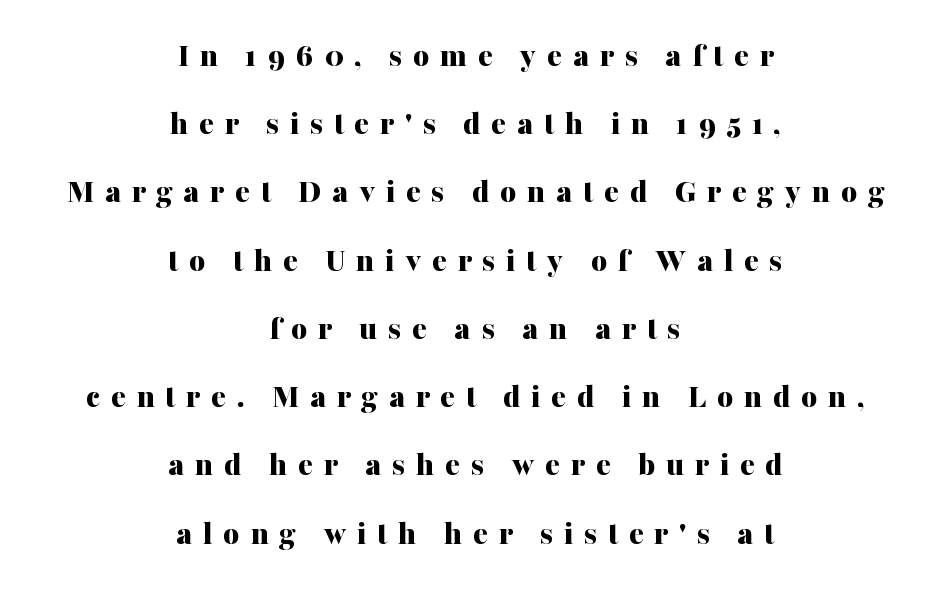
The image shows 35 px bold serif type, upright; set centered, loose line spacing (1.95x), unusually wide letter spacing (+0.3 em), not underlined; medium stroke contrast and a medium x-height.
